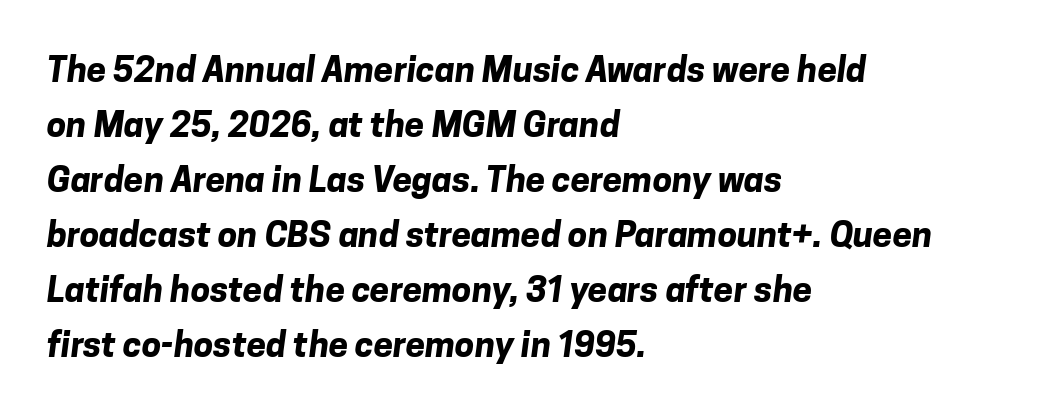
Q: Is the text bold? A: Yes.
Q: Is the typeface a serif or a sans-serif typeface? A: Sans-serif.
Q: Is the text underlined? A: No.
Q: How is the paragraph aligned? A: Left-aligned.
Q: Is the spacing between letters normal or unusually wide? A: Normal.
Q: Is the spacing between lines tight, normal or loose? A: Normal.
Q: Width (condensed, normal, or wide)? A: Normal.
Q: Stroke contrast? A: Low.
Q: x-height? A: Medium.
Q: Monospaced? A: No.
